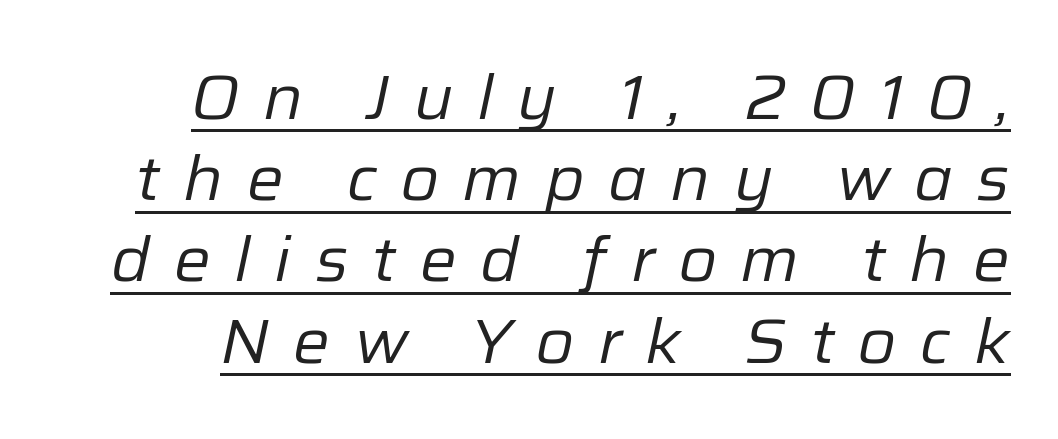
The image shows 62 px regular-weight type, italic (leaning right); set normal line spacing (1.31x), unusually wide letter spacing (+0.38 em), underlined; low stroke contrast and a medium x-height.
